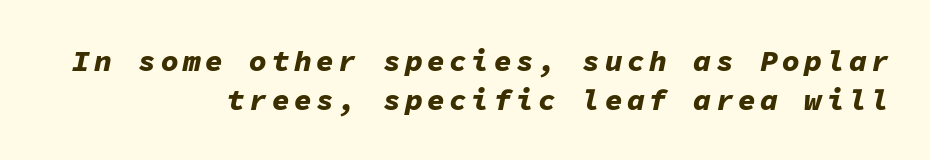
Q: Is the text bold? A: Yes.
Q: Is the text italic (slanted)? A: Yes, it leans right by about 11 degrees.
Q: Is the text underlined? A: No.
Q: How is the paragraph aligned? A: Right-aligned.
Q: Is the spacing between lines tight, normal or loose? A: Normal.
Q: Width (condensed, normal, or wide)? A: Normal.
Q: Stroke contrast? A: Low.
Q: x-height? A: Medium.
Q: Monospaced? A: Yes.
